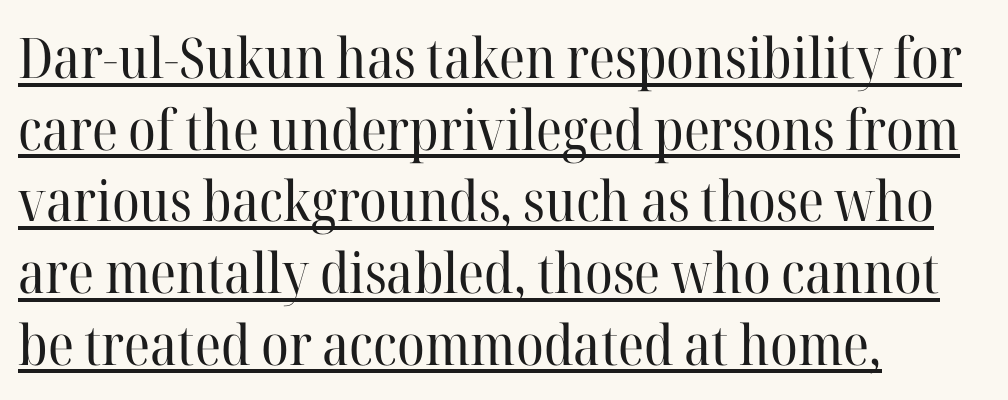
The image shows 56 px regular-weight serif type, upright; set left-aligned, normal line spacing (1.28x), normal letter spacing, underlined; high stroke contrast and a medium x-height.
